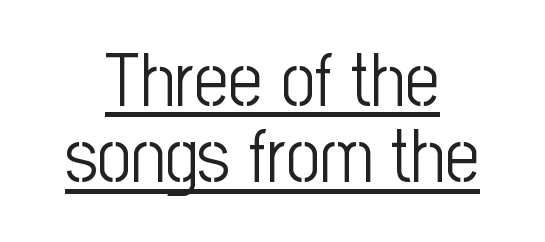
Does extra space separate the letters? No, they use regular spacing. Glance below the letters and you will spot a drawn line. These lines are composed in type without serifs. The whitespace from short lines is split evenly between both sides.
